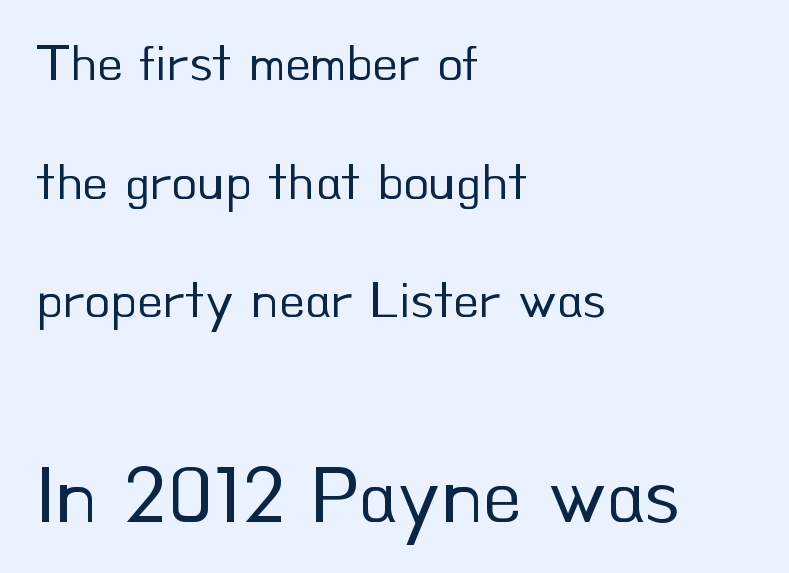
The letters stand straight up with perfectly vertical stems. The letterforms sit shoulder to shoulder at normal distance. The rendering uses a large line-height, opening up the rows. If you squint, the bottom block still reads clearly — it's the larger of the two. A sans-serif font was chosen for this passage.
